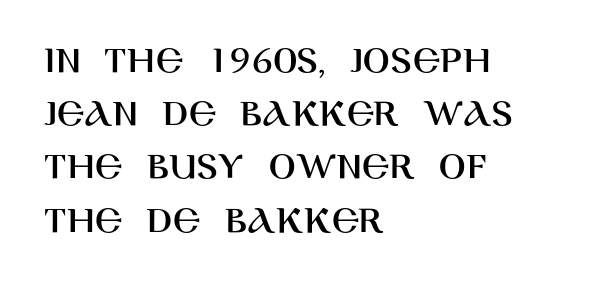
These lines are composed in type without serifs. This rendering features lettering with no underline. Posture: straight, roman, zero tilt. How would I describe the line gaps? Plain and ordinary. Note the varied advance widths — an 'i' is clearly narrower than an 'm'. Short note: letters normally spaced.
